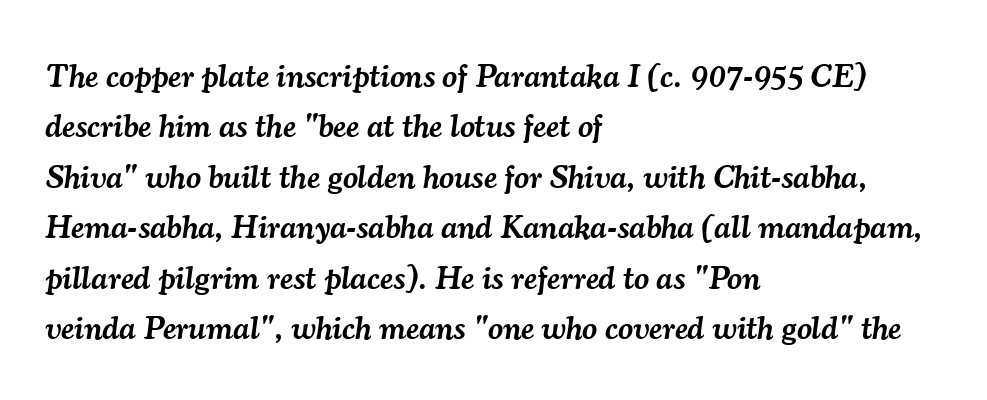
Q: Is the text bold? A: Semi-bold.
Q: Is the text italic (slanted)? A: Yes, it leans right by about 7 degrees.
Q: Is the typeface a serif or a sans-serif typeface? A: Serif.
Q: Is the text underlined? A: No.
Q: How is the paragraph aligned? A: Left-aligned.
Q: Is the spacing between letters normal or unusually wide? A: Normal.
Q: Is the spacing between lines tight, normal or loose? A: Normal.
Q: Width (condensed, normal, or wide)? A: Normal.
Q: Stroke contrast? A: Medium.
Q: x-height? A: Small.
Q: Monospaced? A: No.
